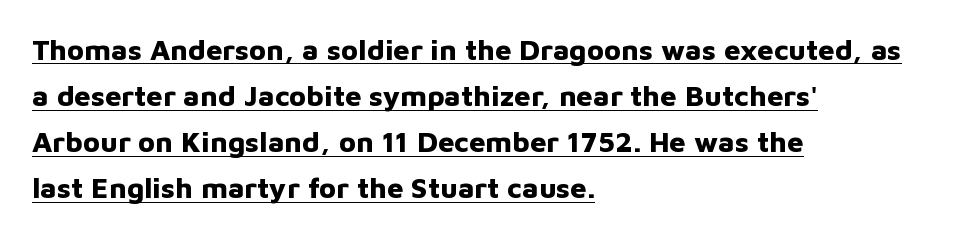
Q: Is the text bold? A: Yes.
Q: Is the text italic (slanted)? A: No, it is upright.
Q: Is the typeface a serif or a sans-serif typeface? A: Sans-serif.
Q: Is the text underlined? A: Yes.
Q: How is the paragraph aligned? A: Left-aligned.
Q: Is the spacing between letters normal or unusually wide? A: Normal.
Q: Is the spacing between lines tight, normal or loose? A: Normal.
Q: Width (condensed, normal, or wide)? A: Normal.
Q: Stroke contrast? A: Low.
Q: x-height? A: Medium.
Q: Monospaced? A: No.
